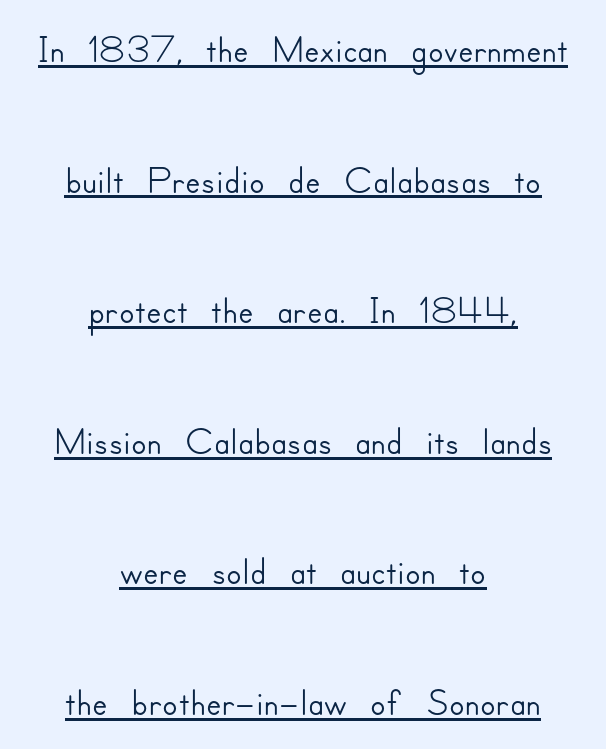
Q: Is the text italic (slanted)? A: No, it is upright.
Q: Is the typeface a serif or a sans-serif typeface? A: Sans-serif.
Q: Is the text underlined? A: Yes.
Q: How is the paragraph aligned? A: Centered.
Q: Is the spacing between letters normal or unusually wide? A: Normal.
Q: Is the spacing between lines tight, normal or loose? A: Loose.
Q: Width (condensed, normal, or wide)? A: Normal.
Q: Stroke contrast? A: Low.
Q: x-height? A: Small.
Q: Monospaced? A: No.
